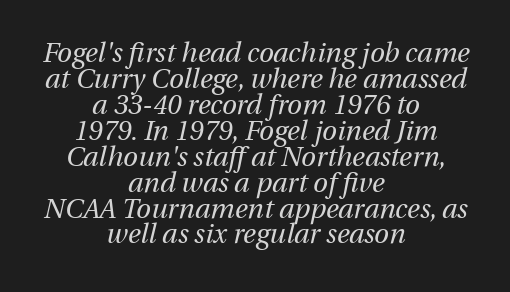
Q: Is the text bold? A: No.
Q: Is the text italic (slanted)? A: Yes, it leans right by about 13 degrees.
Q: Is the text underlined? A: No.
Q: How is the paragraph aligned? A: Centered.
Q: Is the spacing between letters normal or unusually wide? A: Normal.
Q: Is the spacing between lines tight, normal or loose? A: Tight.
